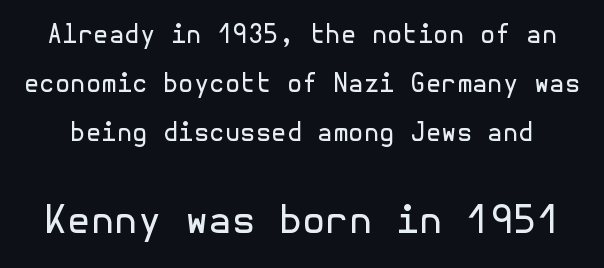
Rule under the text: the space is simply empty. What stands out about the letter spacing? Nothing — it is the standard amount. The block sitting lower on the canvas is the one with enlarged characters. Quick note: interline space is abundant. Italic: no, the glyphs are upright roman. The cut favours lightness, reaching ordinary text weight at its darkest.
